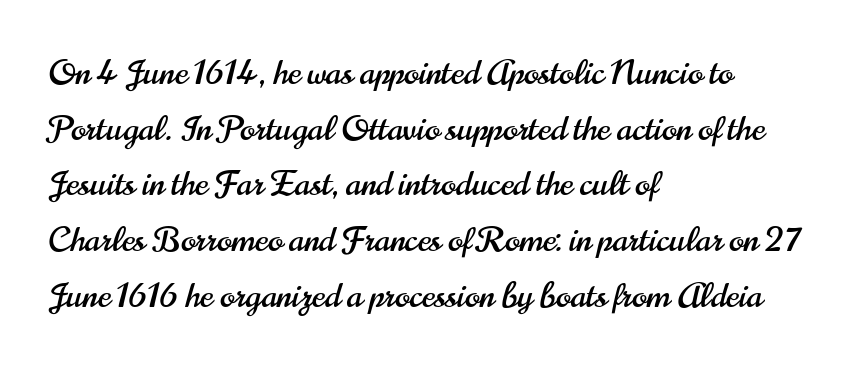
The lines in this sample share a left origin and differ only in where they stop. No extra tracking has been applied to these lines. Spacing verdict: proportional, widths tailored to each character. The passage shown stacks its lines at a standard gap.
